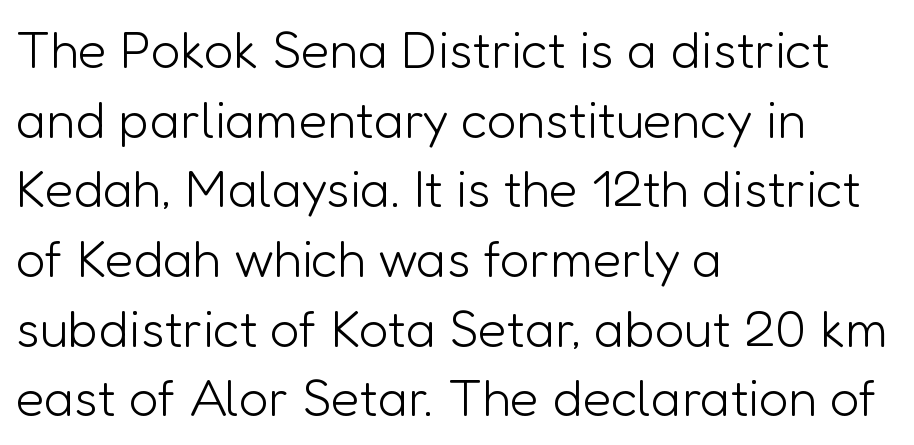
The image shows 52 px light sans-serif type, upright; set left-aligned, normal line spacing (1.34x), normal letter spacing, not underlined; low stroke contrast and a medium x-height.
